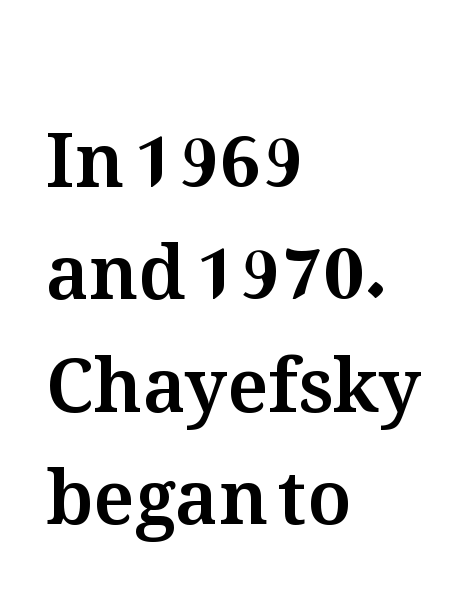
{"italic": "no", "width": "normal", "stroke_contrast": "medium", "x_height": "medium", "monospaced": "no", "underline": "no", "align": "left", "line_spacing": "normal", "line_spacing_ratio": 1.52, "letter_spacing": "normal", "letter_spacing_em": 0.0, "glyph_px": 74}
